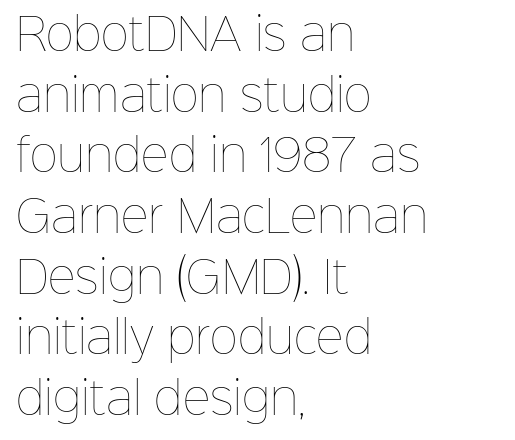
The rendering uses natural spacing where letterforms have individual widths. Notice how descenders clear the ascenders below comfortably — that's standard leading. A quiet, ordinary-to-light weight characterises the typeface. Between one letter and the next there's only the usual sliver of space.
